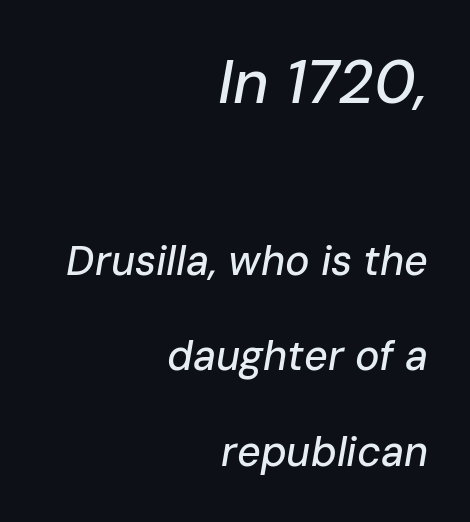
The face used here is proportionally spaced, like ordinary book or web type. Baseline-to-baseline distance is far greater than the letter height. Descender tails drop into unmarked territory. There is no visible air inserted between adjacent glyphs. The paragraph shown leans on its right margin.
